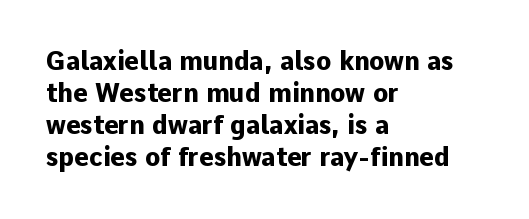
{"italic": "no", "bold": "yes", "underline": "no", "align": "left", "line_spacing": "normal", "line_spacing_ratio": 1.28, "letter_spacing": "normal", "letter_spacing_em": 0.0, "glyph_px": 25}
